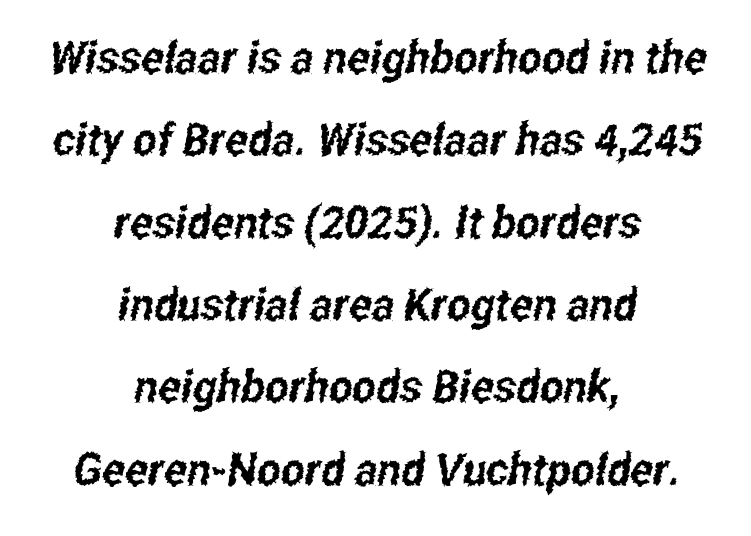
The image shows 45 px condensed sans-serif type; set centered, line spacing 1.83x, normal letter spacing, not underlined; low stroke contrast and a medium x-height.
